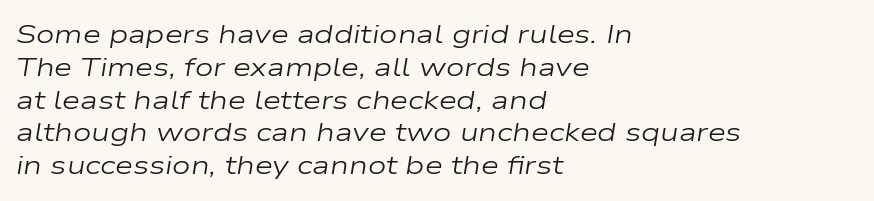
Q: Is the text bold? A: No.
Q: Is the text italic (slanted)? A: Yes, it leans right by about 9 degrees.
Q: Is the text underlined? A: No.
Q: How is the paragraph aligned? A: Left-aligned.
Q: Is the spacing between letters normal or unusually wide? A: Normal.
Q: Is the spacing between lines tight, normal or loose? A: Normal.
